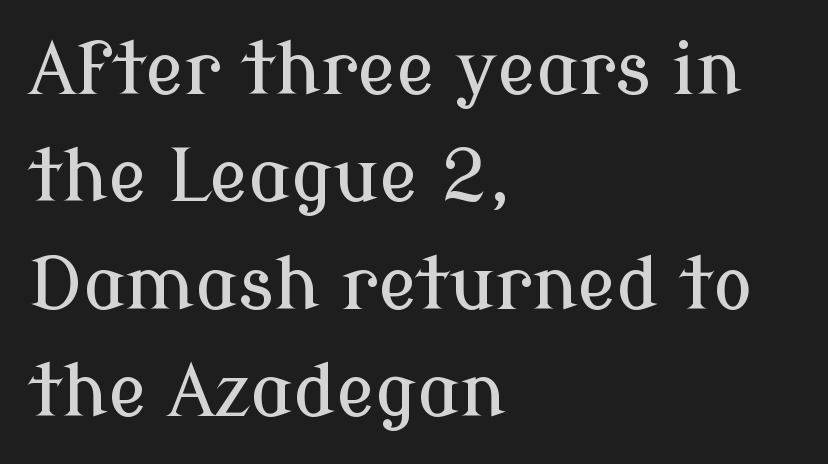
{"serif": "yes", "italic": "no", "width": "normal", "stroke_contrast": "low", "x_height": "medium", "monospaced": "no", "underline": "no", "align": "left", "line_spacing": "normal", "line_spacing_ratio": 1.47, "letter_spacing": "normal", "letter_spacing_em": 0.0, "glyph_px": 73}
